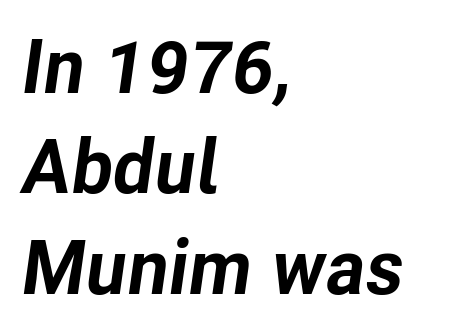
Q: Is the text bold? A: Yes.
Q: Is the text italic (slanted)? A: Yes, it leans right by about 8 degrees.
Q: Is the text underlined? A: No.
Q: How is the paragraph aligned? A: Left-aligned.
Q: Is the spacing between letters normal or unusually wide? A: Normal.
Q: Is the spacing between lines tight, normal or loose? A: Normal.
Q: Width (condensed, normal, or wide)? A: Normal.
Q: Stroke contrast? A: Low.
Q: x-height? A: Medium.
Q: Monospaced? A: No.
